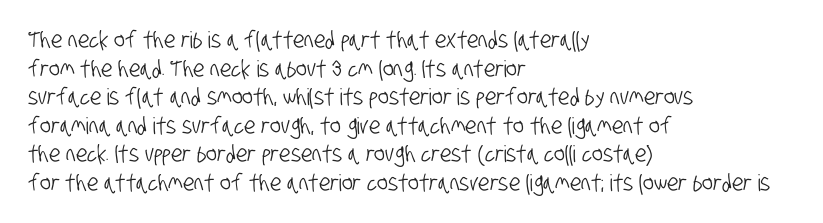
Q: Is the text underlined? A: No.
Q: How is the paragraph aligned? A: Left-aligned.
Q: Is the spacing between letters normal or unusually wide? A: Normal.
